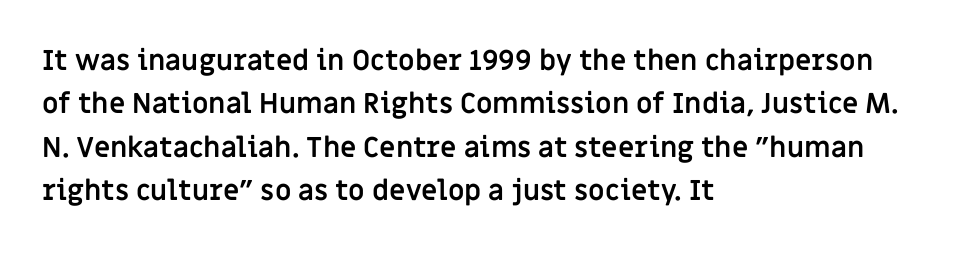
Q: Is the text bold? A: Yes.
Q: Is the text italic (slanted)? A: No, it is upright.
Q: Is the typeface a serif or a sans-serif typeface? A: Sans-serif.
Q: Is the text underlined? A: No.
Q: How is the paragraph aligned? A: Left-aligned.
Q: Is the spacing between letters normal or unusually wide? A: Normal.
Q: Is the spacing between lines tight, normal or loose? A: Normal.
Q: Width (condensed, normal, or wide)? A: Normal.
Q: Stroke contrast? A: Low.
Q: x-height? A: Large.
Q: Monospaced? A: No.
